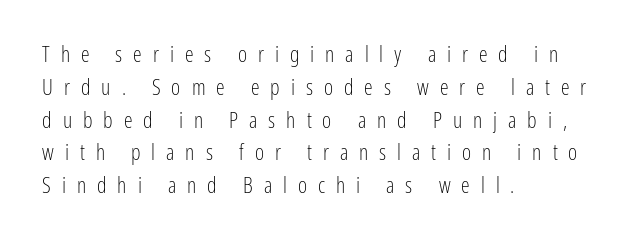
Q: Is the text bold? A: No.
Q: Is the text italic (slanted)? A: No, it is upright.
Q: Is the text underlined? A: No.
Q: How is the paragraph aligned? A: Left-aligned.
Q: Is the spacing between letters normal or unusually wide? A: Unusually wide.
Q: Is the spacing between lines tight, normal or loose? A: Normal.
